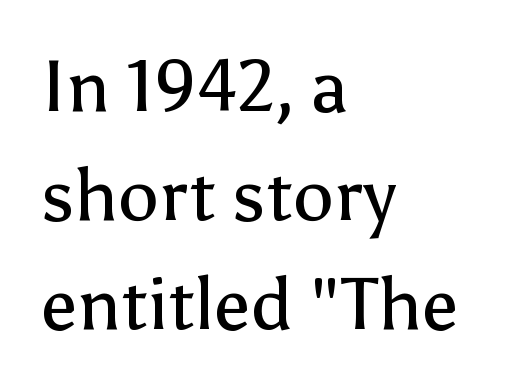
{"serif": "no", "italic": "no", "bold": "no", "weight": "regular", "width": "normal", "stroke_contrast": "low", "x_height": "medium", "monospaced": "no", "underline": "no", "align": "left", "line_spacing": "normal", "line_spacing_ratio": 1.49, "letter_spacing": "normal", "letter_spacing_em": 0.0, "glyph_px": 73}
